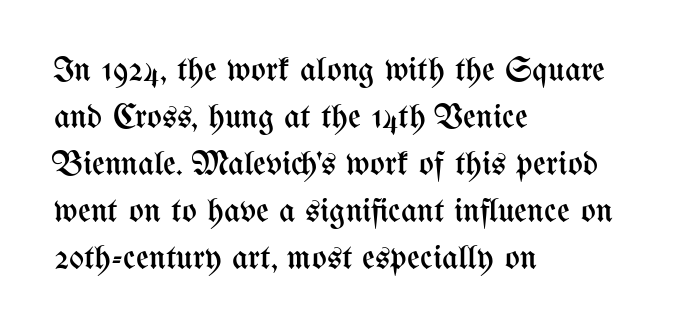
The area under the type is left untouched. The rendering uses a moderate line-height, typical for paragraphs. Compared with typical body copy, the letter spacing here is the same. The axis of the letterforms is exactly vertical. The letters advance in unequal steps, a hallmark of proportional type.
